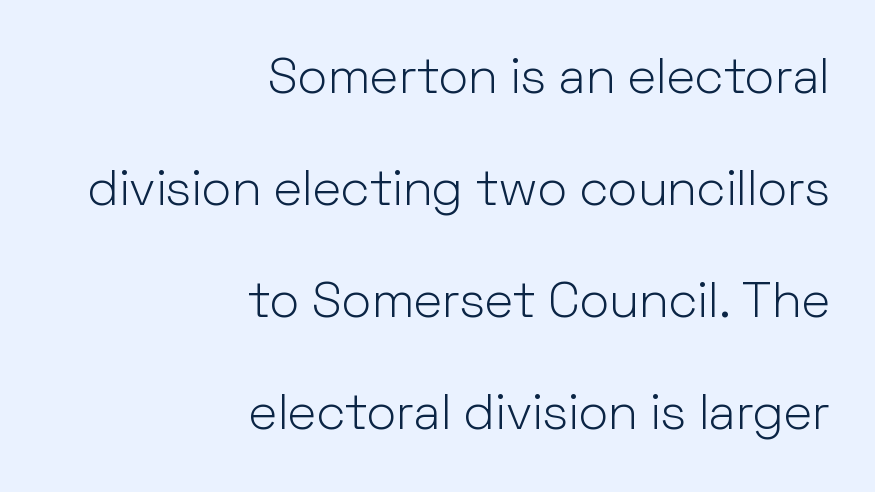
Q: Is the text bold? A: No.
Q: Is the text italic (slanted)? A: No, it is upright.
Q: Is the typeface a serif or a sans-serif typeface? A: Sans-serif.
Q: Is the text underlined? A: No.
Q: How is the paragraph aligned? A: Right-aligned.
Q: Is the spacing between letters normal or unusually wide? A: Normal.
Q: Is the spacing between lines tight, normal or loose? A: Loose.
Q: Width (condensed, normal, or wide)? A: Normal.
Q: Stroke contrast? A: Low.
Q: x-height? A: Medium.
Q: Monospaced? A: No.
